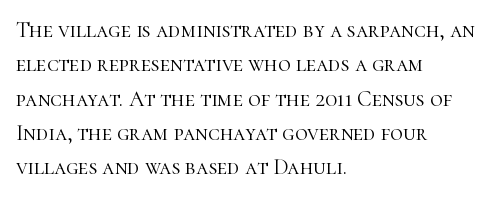
The image shows 22 px text type, upright; set left-aligned, normal line spacing (1.56x), normal letter spacing, not underlined.
